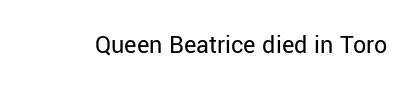
Q: Is the text bold? A: No.
Q: Is the text italic (slanted)? A: No, it is upright.
Q: Is the text underlined? A: No.
Q: Is the spacing between letters normal or unusually wide? A: Normal.
